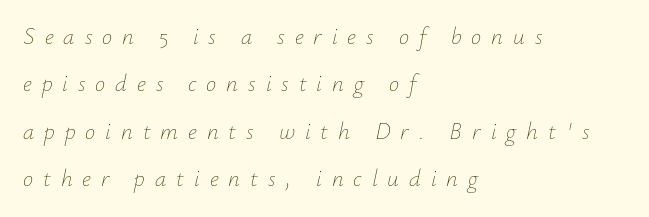
The image shows 23 px text type, italic (leaning right); set left-aligned, loose line spacing (2.06x), unusually wide letter spacing (+0.43 em), not underlined.
